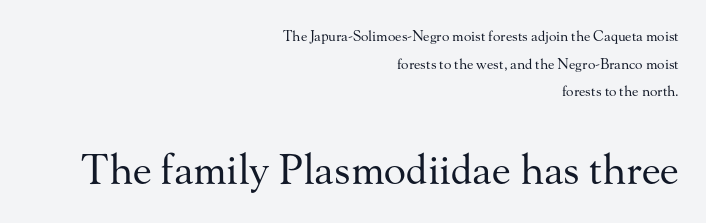
In terms of letterspacing, this is plain default setting. The typeface has the unassuming heft of standard copy or less. To sum up the face: it has serifs. Anything drawn beneath the words? Only blank space. Visually, the bottom section dominates because its glyphs are scaled up.
